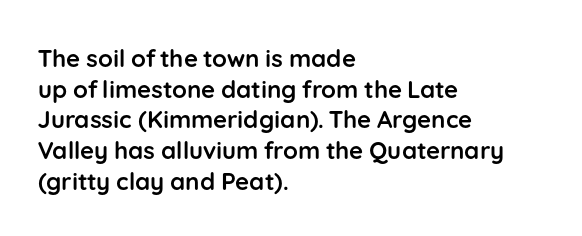
The image shows 24 px bold type, upright; set left-aligned, normal line spacing (1.28x), normal letter spacing, not underlined.
